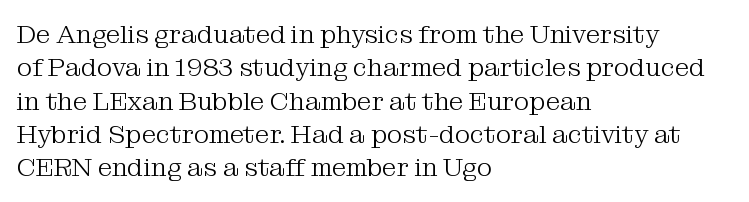
{"italic": "no", "bold": "no", "underline": "no", "align": "left", "line_spacing": "normal", "line_spacing_ratio": 1.28, "letter_spacing": "normal", "letter_spacing_em": 0.0, "glyph_px": 26}
